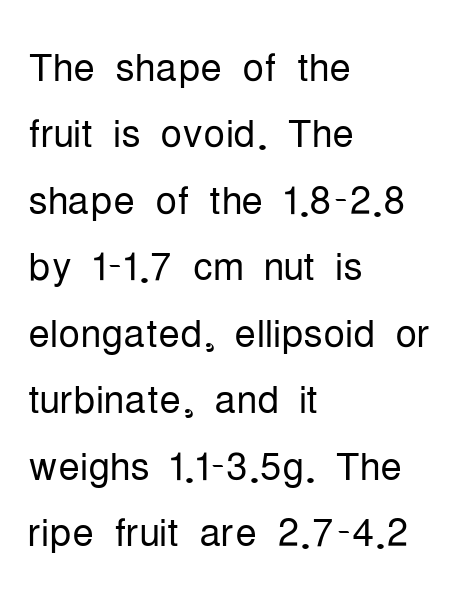
{"serif": "no", "italic": "no", "bold": "no", "weight": "light", "width": "condensed", "stroke_contrast": "low", "x_height": "medium", "monospaced": "no", "underline": "no", "align": "left", "line_spacing_ratio": 1.23, "letter_spacing": "normal", "letter_spacing_em": 0.0, "glyph_px": 54}
